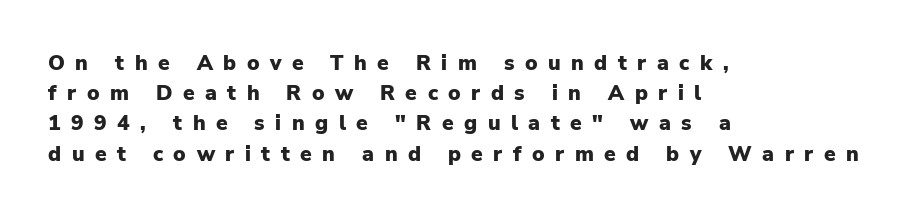
Q: Is the text bold? A: Yes.
Q: Is the text italic (slanted)? A: No, it is upright.
Q: Is the text underlined? A: No.
Q: How is the paragraph aligned? A: Left-aligned.
Q: Is the spacing between letters normal or unusually wide? A: Unusually wide.
Q: Is the spacing between lines tight, normal or loose? A: Normal.
